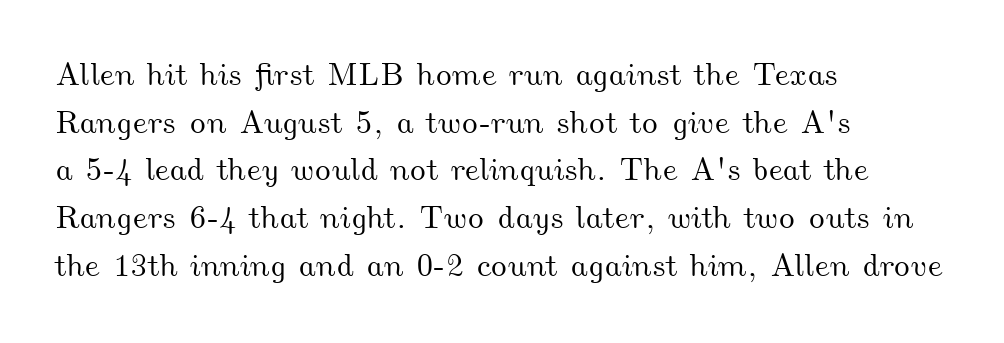
Lines of text with bare space underneath. A typesetter would call this proportional, since set widths differ per character. A typesetter would call this zero additional tracking. Horizontally, the lines are justified to the leading edge only. Reading down the column, the eye jumps a familiar distance to each next line.
